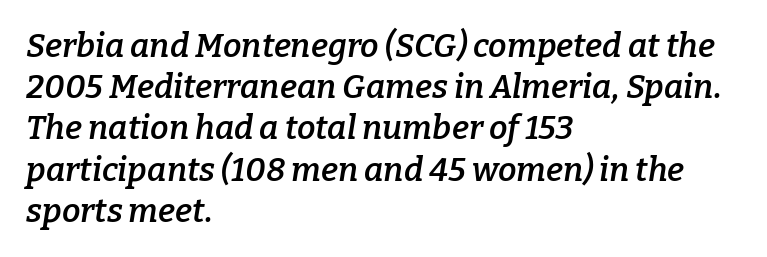
{"serif": "yes", "italic": "yes", "lean": "right", "slant_degrees": 9, "bold": "semi", "weight": "semibold", "width": "normal", "stroke_contrast": "low", "x_height": "medium", "monospaced": "no", "underline": "no", "align": "left", "line_spacing": "normal", "line_spacing_ratio": 1.25, "letter_spacing": "normal", "letter_spacing_em": 0.0, "glyph_px": 33}
